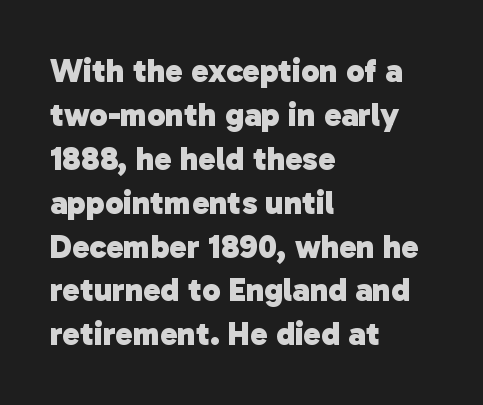
Q: Is the text bold? A: Yes.
Q: Is the typeface a serif or a sans-serif typeface? A: Sans-serif.
Q: Is the text underlined? A: No.
Q: How is the paragraph aligned? A: Left-aligned.
Q: Is the spacing between letters normal or unusually wide? A: Normal.
Q: Is the spacing between lines tight, normal or loose? A: Normal.
Q: Width (condensed, normal, or wide)? A: Normal.
Q: Stroke contrast? A: Low.
Q: x-height? A: Medium.
Q: Monospaced? A: No.
